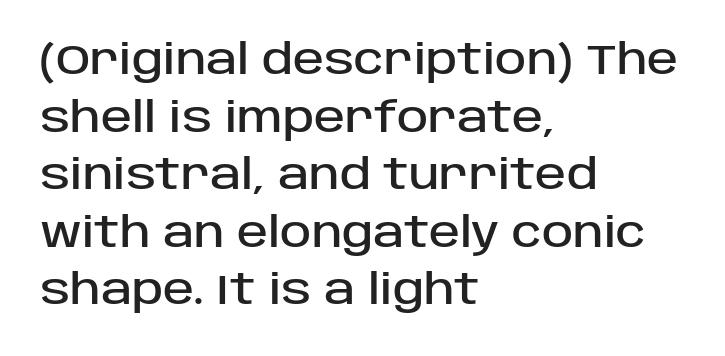
Q: Is the text italic (slanted)? A: No, it is upright.
Q: Is the typeface a serif or a sans-serif typeface? A: Sans-serif.
Q: Is the text underlined? A: No.
Q: How is the paragraph aligned? A: Left-aligned.
Q: Is the spacing between letters normal or unusually wide? A: Normal.
Q: Is the spacing between lines tight, normal or loose? A: Normal.
Q: Width (condensed, normal, or wide)? A: Normal.
Q: Stroke contrast? A: Low.
Q: x-height? A: Large.
Q: Monospaced? A: No.
